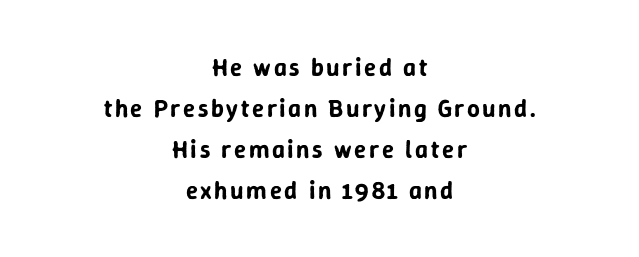
Q: Is the text italic (slanted)? A: No, it is upright.
Q: Is the text underlined? A: No.
Q: How is the paragraph aligned? A: Centered.
Q: Is the spacing between lines tight, normal or loose? A: Normal.
